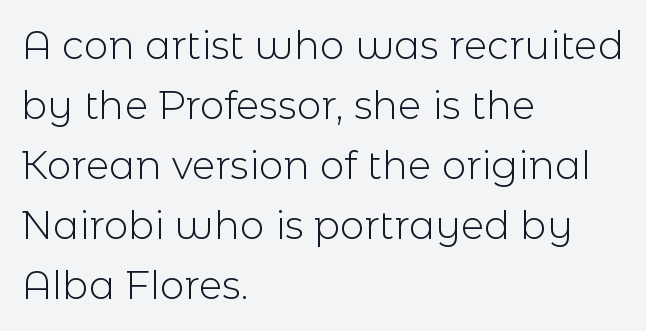
{"serif": "no", "italic": "no", "bold": "no", "weight": "light", "width": "normal", "x_height": "medium", "monospaced": "no", "underline": "no", "align": "left", "line_spacing": "normal", "line_spacing_ratio": 1.54, "letter_spacing": "normal", "letter_spacing_em": 0.0, "glyph_px": 39}
